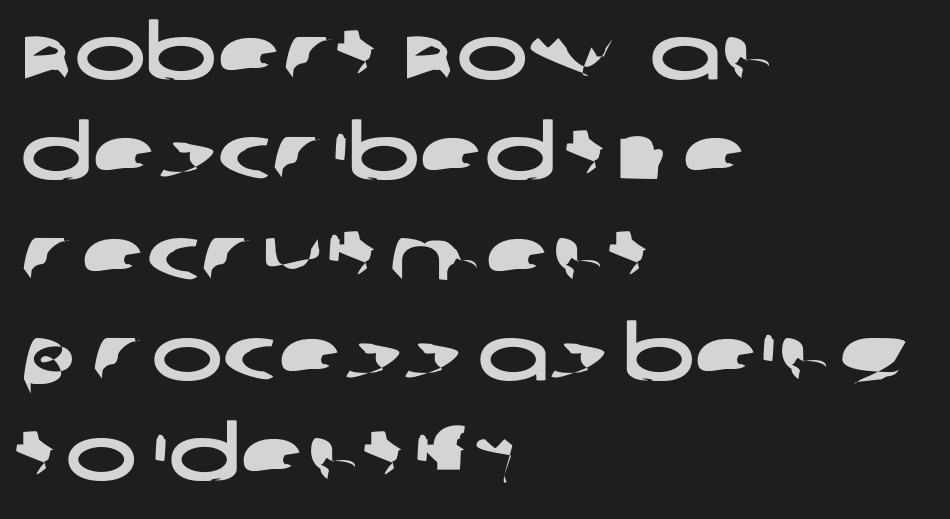
Each letter's strokes conclude bluntly, with no projecting serifs. Notice how the passage keeps a crisp vertical edge on the left only. One glance says typical: line gaps are just what's usual. The zone under the glyphs is completely vacant. No extra tracking has been applied to these lines.
